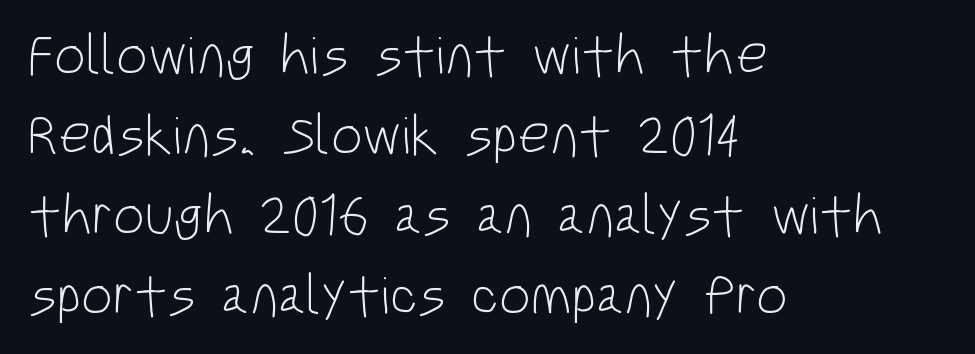
The face used here is rendered with its standard letterfit. The words here are not underlined. Unbolded letterforms with no extra heft. Posture: straight, roman, zero tilt. Short and long lines alike share a common starting point at left.
